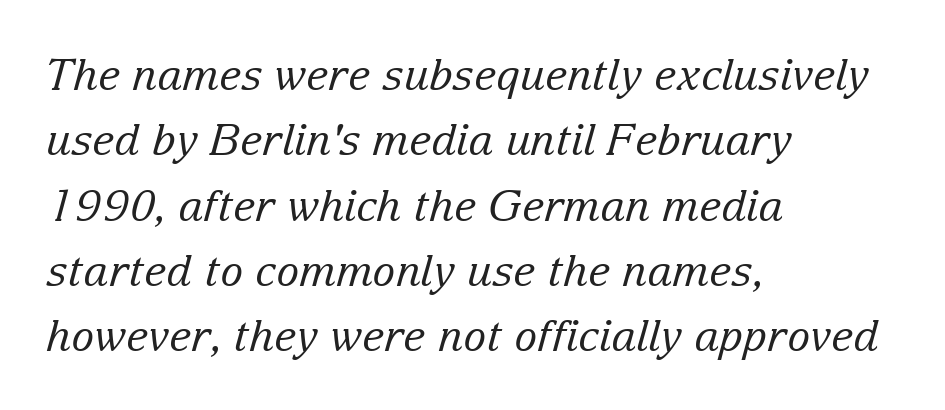
The image shows 43 px regular-weight serif type, italic (leaning right); set left-aligned, normal line spacing (1.52x), normal letter spacing, not underlined; low stroke contrast and a medium x-height.
